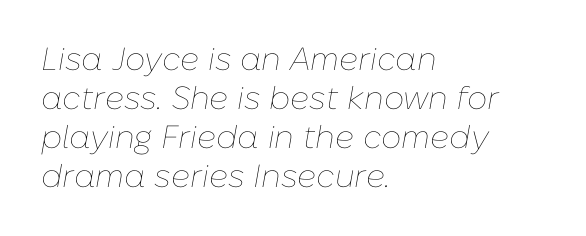
Typeset ragged right — the left edge is the straight one. Designer's note — italics engaged. The face used here is rendered with its standard letterfit. Heaviness? Minimal to ordinary, like unemphasized prose. Rule under the text: the space is simply empty.
